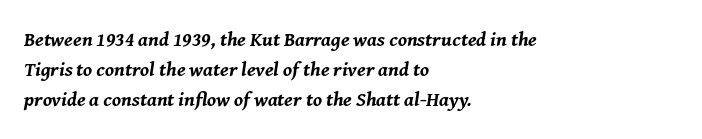
The image shows 20 px bold type, italic (leaning right); set left-aligned, normal line spacing (1.51x), normal letter spacing, not underlined.
